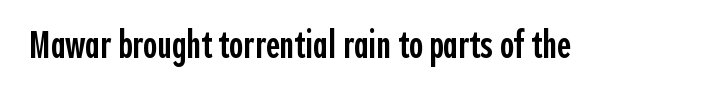
{"serif": "no", "italic": "no", "bold": "semi", "weight": "semibold", "width": "condensed", "x_height": "medium", "monospaced": "no", "underline": "no", "letter_spacing": "normal", "letter_spacing_em": 0.0, "glyph_px": 38}
